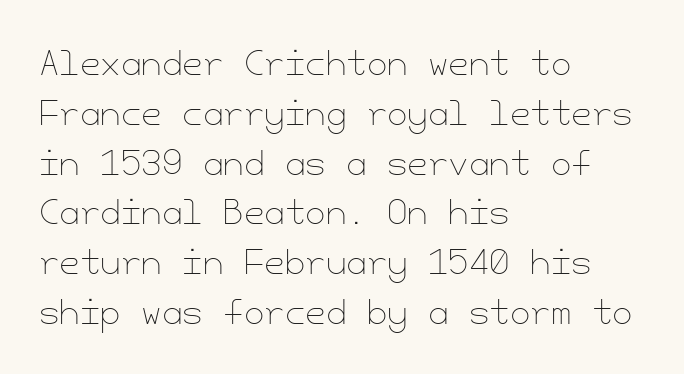
If you drew a ruler down the left edge, every line would touch it. These lines sit exactly where default settings would place them. A typesetter would call this zero additional tracking. The gap between lines stays unmarked. Nope, not italic — everything's standing straight. The passage shown is not bold in any degree.
